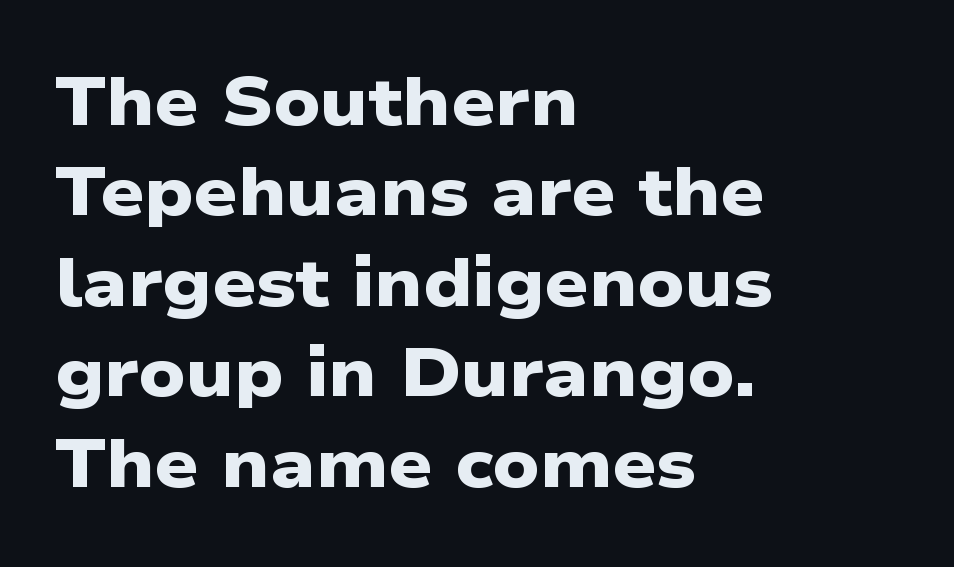
The image shows 69 px heavy, wide sans-serif type; set left-aligned, normal line spacing (1.31x), normal letter spacing, not underlined; low stroke contrast and a medium x-height.
